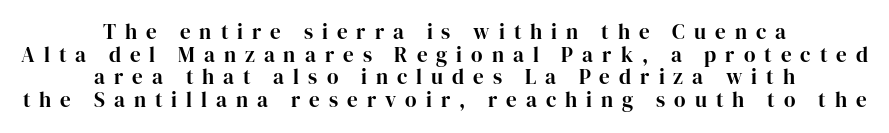
{"italic": "no", "underline": "no", "align": "center", "line_spacing": "tight", "line_spacing_ratio": 1.08, "letter_spacing": "wide", "letter_spacing_em": 0.43, "glyph_px": 21}
